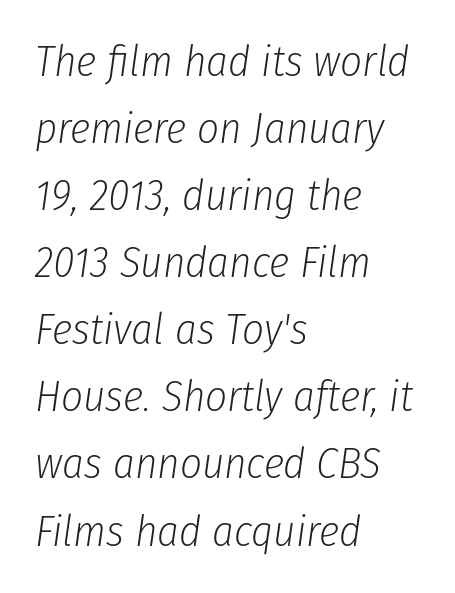
{"italic": "yes", "lean": "right", "slant_degrees": 8, "bold": "no", "weight": "light", "width": "condensed", "stroke_contrast": "low", "x_height": "medium", "monospaced": "no", "underline": "no", "align": "left", "line_spacing": "normal", "line_spacing_ratio": 1.56, "letter_spacing": "normal", "letter_spacing_em": 0.0, "glyph_px": 43}
